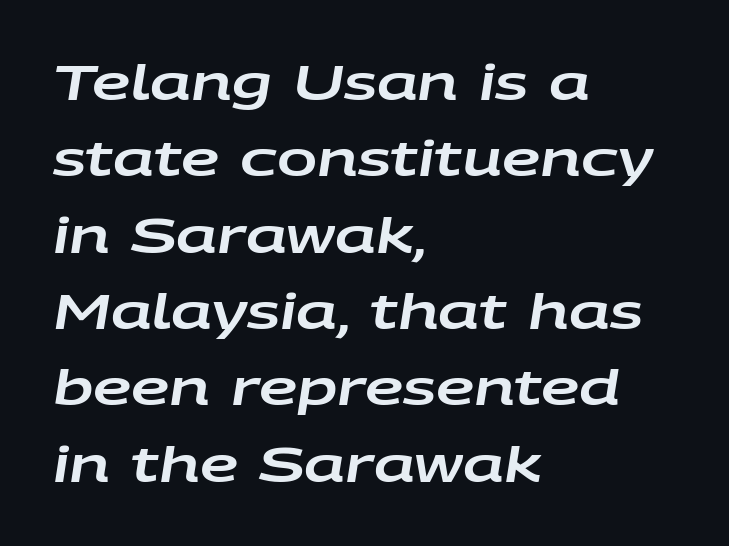
{"italic": "yes", "lean": "right", "slant_degrees": 9, "width": "wide", "stroke_contrast": "low", "x_height": "large", "monospaced": "no", "underline": "no", "align": "left", "line_spacing": "normal", "line_spacing_ratio": 1.59, "letter_spacing": "normal", "letter_spacing_em": 0.0, "glyph_px": 48}
